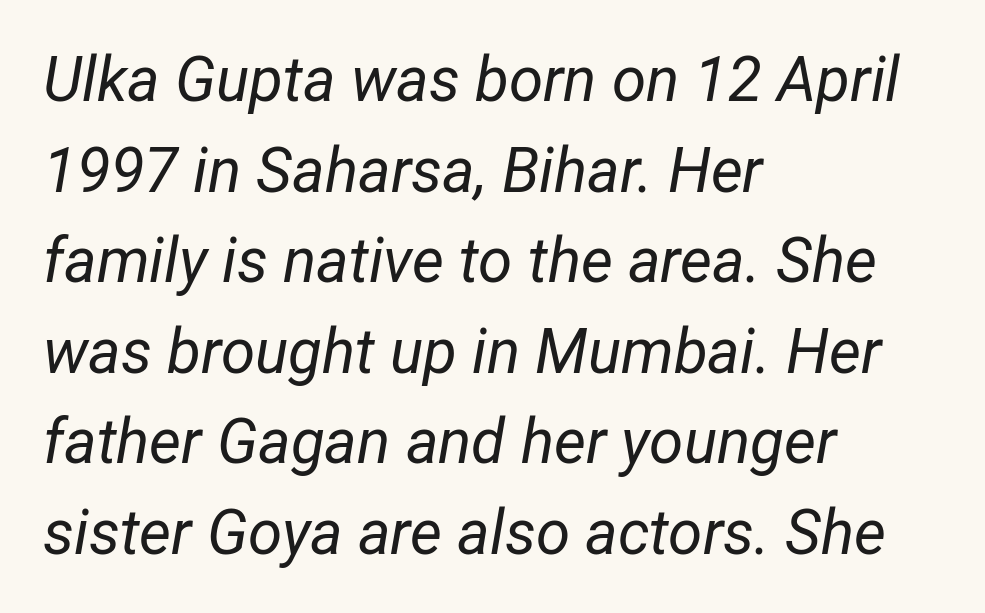
Glyph-to-glyph distance matches everyday printed text. Unmarked baselines from the first word to the last. Visually the block forms a straight wall on the left and a jagged coastline on the right. Stroke mass is kept to a normal reading level or below. A typesetter would call this proportional, since set widths differ per character.
